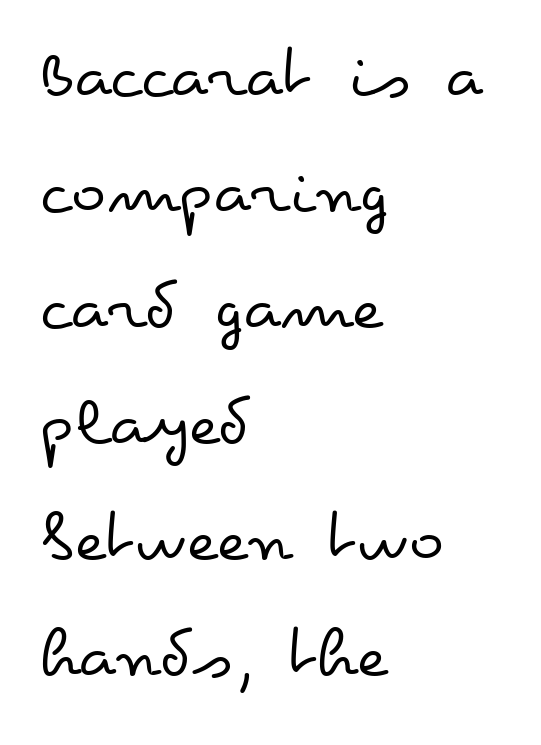
{"italic": "no", "bold": "no", "weight": "regular", "width": "wide", "stroke_contrast": "low", "x_height": "small", "monospaced": "no", "underline": "no", "align": "left", "line_spacing": "normal", "line_spacing_ratio": 1.59, "letter_spacing": "normal", "letter_spacing_em": 0.0, "glyph_px": 73}
